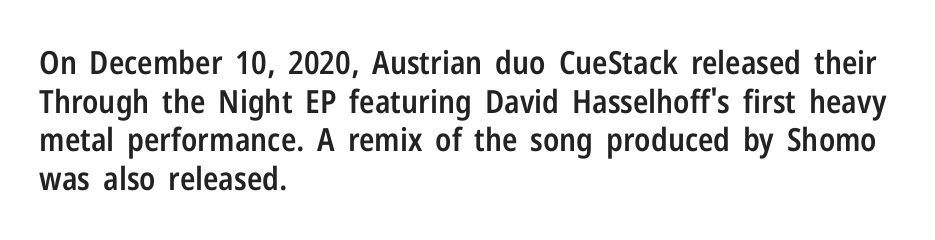
The image shows 32 px semibold, condensed sans-serif type, upright; set left-aligned, line spacing 1.21x, normal letter spacing, not underlined; low stroke contrast and a medium x-height.
